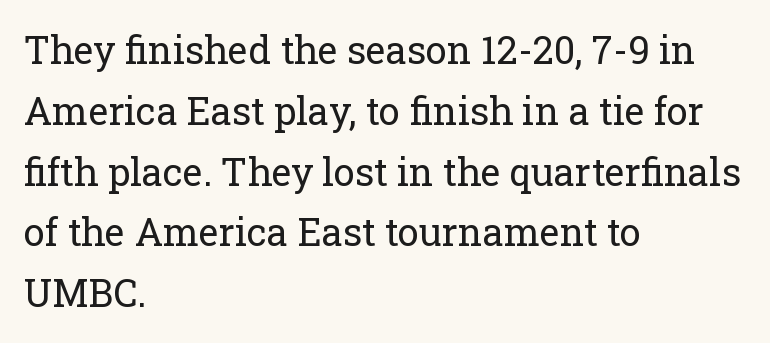
Q: Is the text bold? A: No.
Q: Is the text italic (slanted)? A: No, it is upright.
Q: Is the typeface a serif or a sans-serif typeface? A: Serif.
Q: Is the text underlined? A: No.
Q: How is the paragraph aligned? A: Left-aligned.
Q: Is the spacing between letters normal or unusually wide? A: Normal.
Q: Is the spacing between lines tight, normal or loose? A: Normal.
Q: Width (condensed, normal, or wide)? A: Normal.
Q: Stroke contrast? A: Low.
Q: x-height? A: Medium.
Q: Monospaced? A: No.
